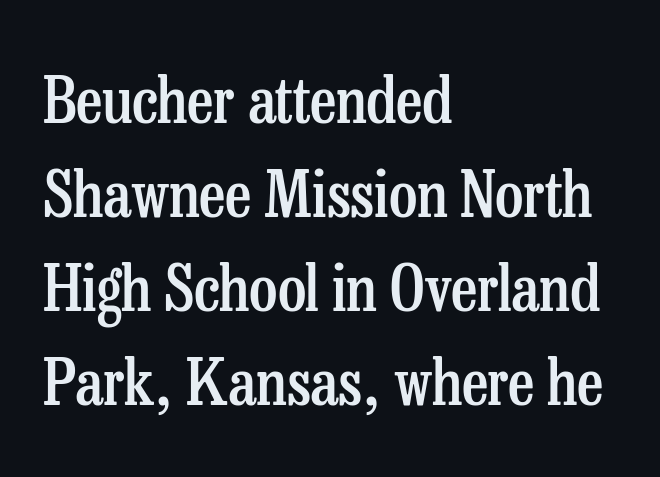
The image shows 64 px semibold, condensed serif type, upright; set left-aligned, normal line spacing (1.47x), normal letter spacing, not underlined; low stroke contrast and a medium x-height.
